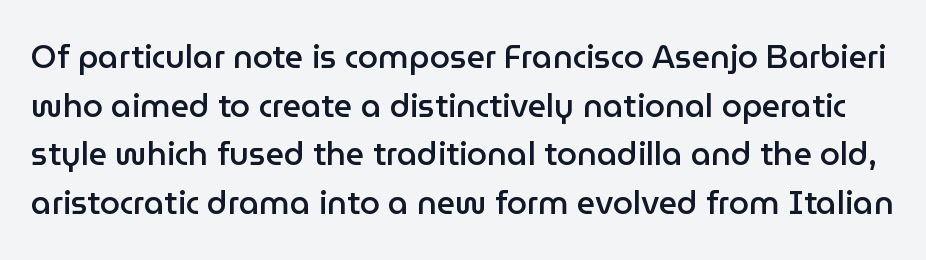
Q: Is the text bold? A: Semi-bold.
Q: Is the text italic (slanted)? A: No, it is upright.
Q: Is the typeface a serif or a sans-serif typeface? A: Sans-serif.
Q: Is the text underlined? A: No.
Q: Is the spacing between letters normal or unusually wide? A: Normal.
Q: Is the spacing between lines tight, normal or loose? A: Normal.
Q: Width (condensed, normal, or wide)? A: Normal.
Q: Stroke contrast? A: Low.
Q: x-height? A: Medium.
Q: Monospaced? A: No.
